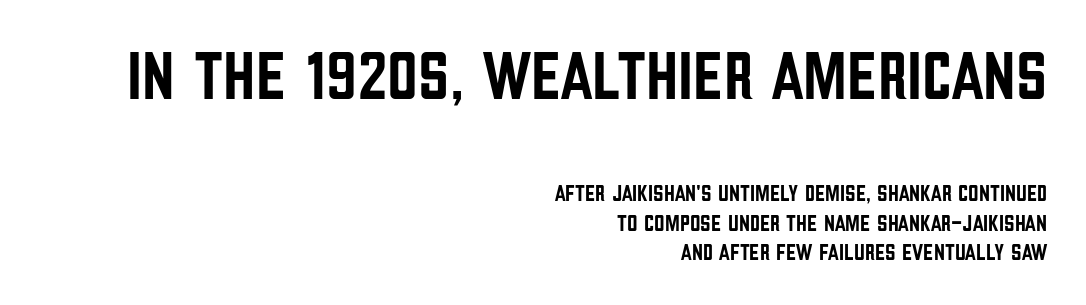
{"serif": "no", "italic": "no", "width": "condensed", "stroke_contrast": "low", "x_height": "large", "monospaced": "no", "underline": "no", "align": "right", "line_spacing": "normal", "line_spacing_ratio": 1.28, "letter_spacing": "normal", "letter_spacing_em": 0.0, "larger_block": "first", "size_ratio": 2.96, "glyph_px": 68}
